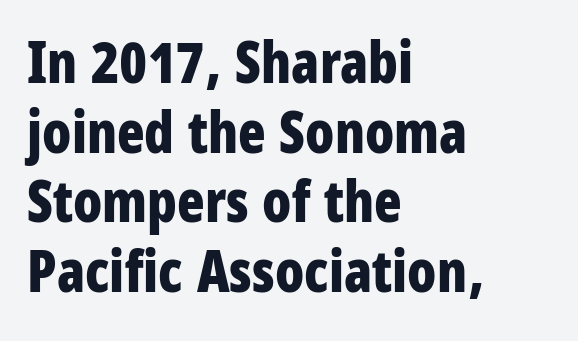
The image shows 57 px bold, condensed sans-serif type, upright; set left-aligned, line spacing 1.22x, normal letter spacing, not underlined; low stroke contrast and a large x-height.
